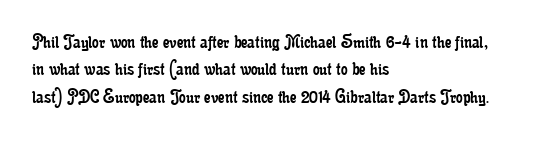
{"italic": "no", "bold": "no", "underline": "no", "align": "left", "line_spacing": "normal", "line_spacing_ratio": 1.3, "letter_spacing": "normal", "letter_spacing_em": 0.0, "glyph_px": 21}
